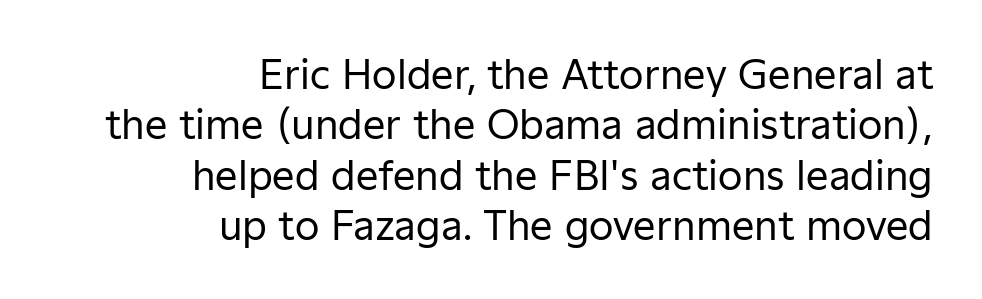
Q: Is the text bold? A: No.
Q: Is the text italic (slanted)? A: No, it is upright.
Q: Is the typeface a serif or a sans-serif typeface? A: Sans-serif.
Q: Is the text underlined? A: No.
Q: How is the paragraph aligned? A: Right-aligned.
Q: Is the spacing between letters normal or unusually wide? A: Normal.
Q: Is the spacing between lines tight, normal or loose? A: Normal.
Q: Width (condensed, normal, or wide)? A: Normal.
Q: Stroke contrast? A: Low.
Q: x-height? A: Medium.
Q: Monospaced? A: No.
